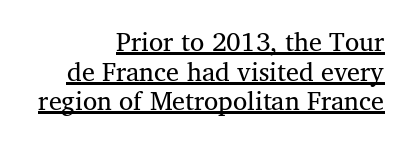
Q: Is the text underlined? A: Yes.
Q: How is the paragraph aligned? A: Right-aligned.
Q: Is the spacing between letters normal or unusually wide? A: Normal.
Q: Is the spacing between lines tight, normal or loose? A: Tight.
